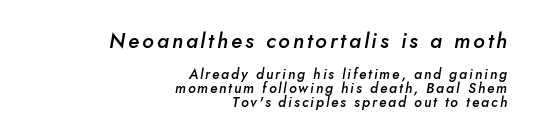
Q: Is the text bold? A: Semi-bold.
Q: Is the text italic (slanted)? A: Yes, it leans right by about 10 degrees.
Q: Is the text underlined? A: No.
Q: How is the paragraph aligned? A: Right-aligned.
Q: Is the spacing between lines tight, normal or loose? A: Tight.
Q: Which block of text is set in a larger size, the first (top) or the second (bottom)? A: The first (top) one.
